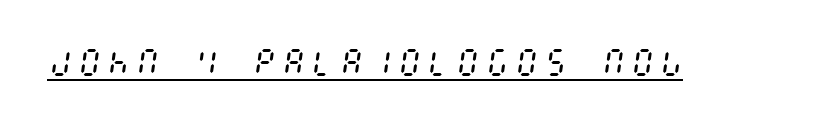
A typographer would call this underscored text. Designer's note — italics engaged. Is the stroke heavy? The answer is a plain regular-or-lighter.
